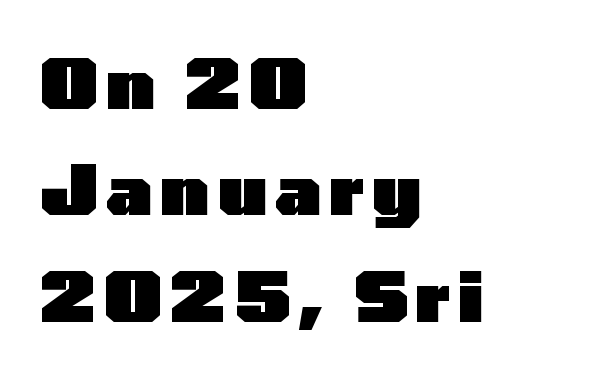
The image shows 69 px heavy, wide sans-serif type, upright; set left-aligned, normal line spacing (1.54x), not underlined; low stroke contrast and a medium x-height.
